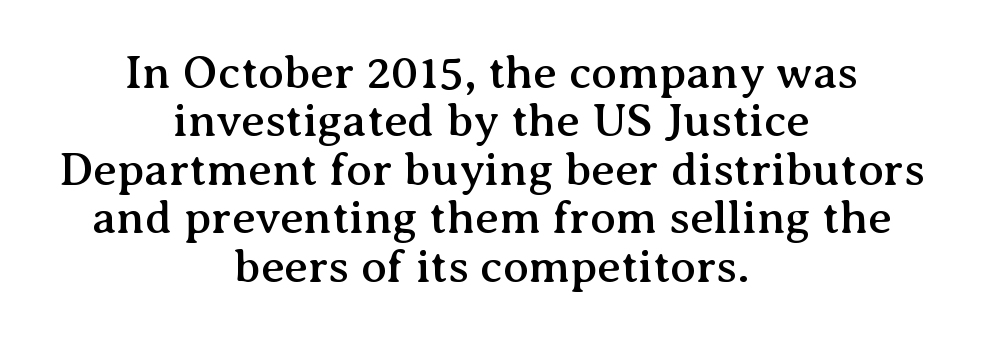
The image shows 47 px serif type, upright; set centered, tight line spacing (1.03x), normal letter spacing, not underlined; medium stroke contrast and a medium x-height.
